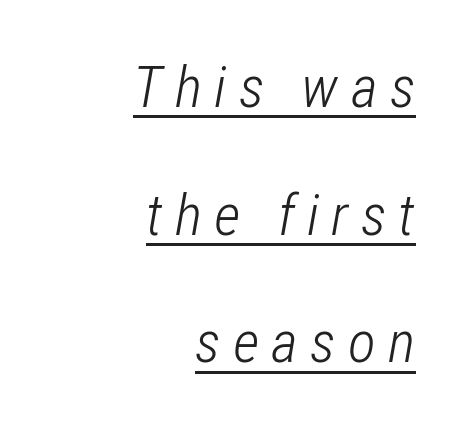
What stands out about the letter spacing? Its width — letters are far apart. Is the block centered? No — it sits flush against the right margin. The lettering is marked with a stroke running underneath it. This sample uses an oblique cut, with every glyph tilted off the vertical.
